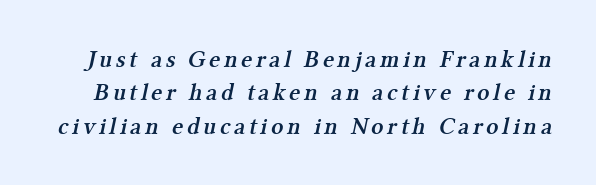
The image shows 24 px text type; set normal line spacing (1.39x), not underlined.
